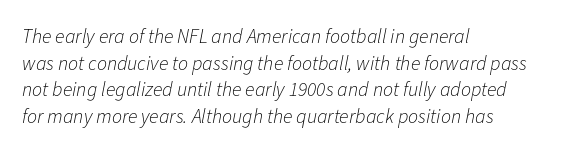
{"italic": "yes", "lean": "right", "slant_degrees": 11, "bold": "no", "underline": "no", "align": "left", "line_spacing": "normal", "line_spacing_ratio": 1.33, "letter_spacing": "normal", "letter_spacing_em": 0.0, "glyph_px": 20}
